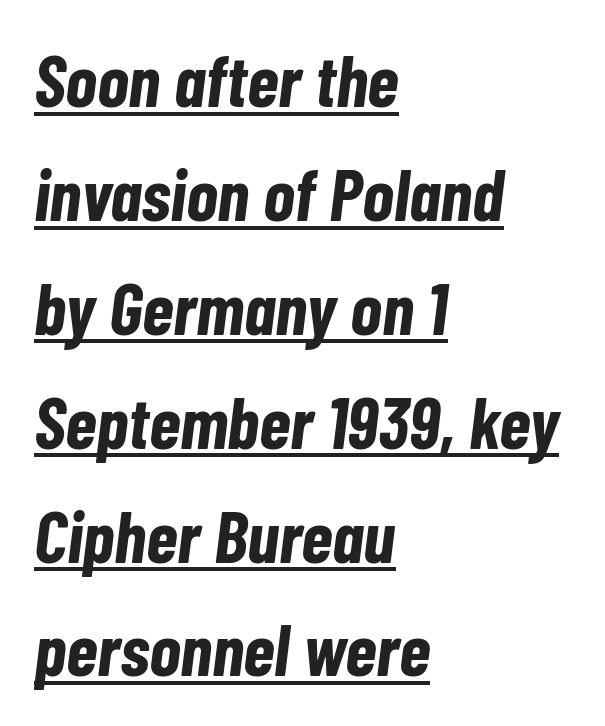
Q: Is the text bold? A: Yes.
Q: Is the text italic (slanted)? A: Yes, it leans right by about 7 degrees.
Q: Is the text underlined? A: Yes.
Q: How is the paragraph aligned? A: Left-aligned.
Q: Is the spacing between letters normal or unusually wide? A: Normal.
Q: Is the spacing between lines tight, normal or loose? A: Normal.
Q: Width (condensed, normal, or wide)? A: Condensed.
Q: Stroke contrast? A: Low.
Q: x-height? A: Medium.
Q: Monospaced? A: No.
